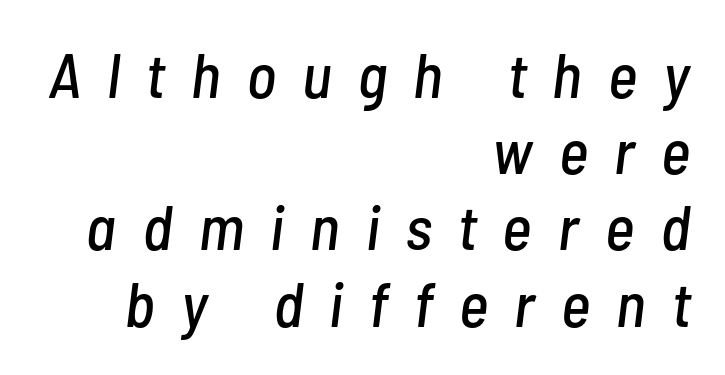
Does the lettering tilt? It does — this is italic. This sample is right-justified, so line beginnings fall wherever the words allow. Spacing verdict: proportional, widths tailored to each character. The foot of each line stays bare and open.
